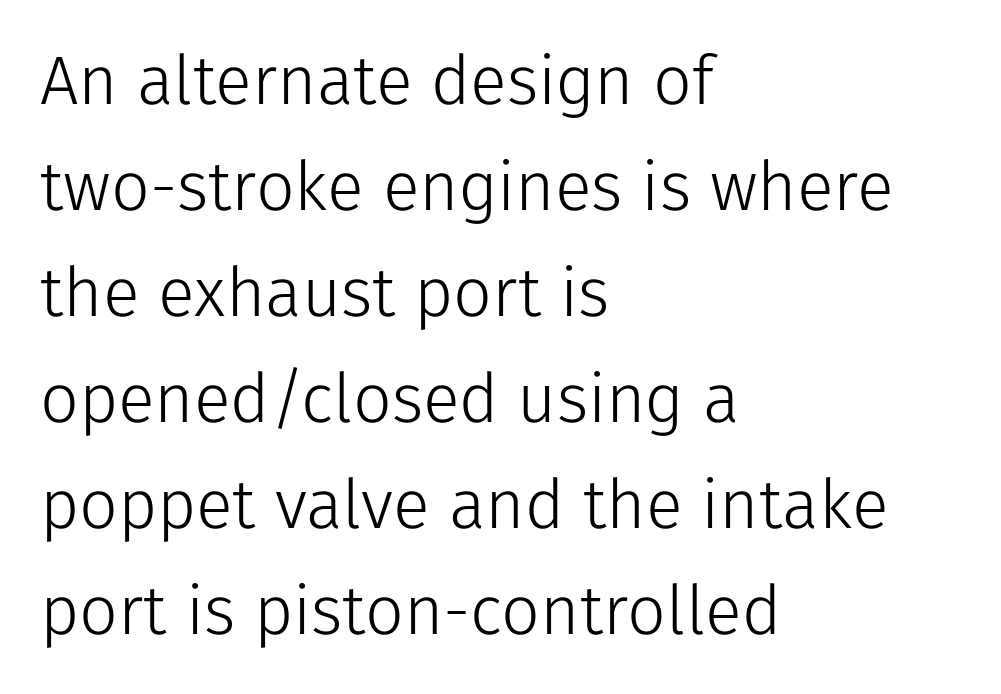
Clear beneath every line of the passage. Does extra space separate the letters? No, they use regular spacing. Do the characters align in a grid? No, the font is proportional. Weight class: somewhere from thin through regular. Characters remain perfectly vertical along every line.
